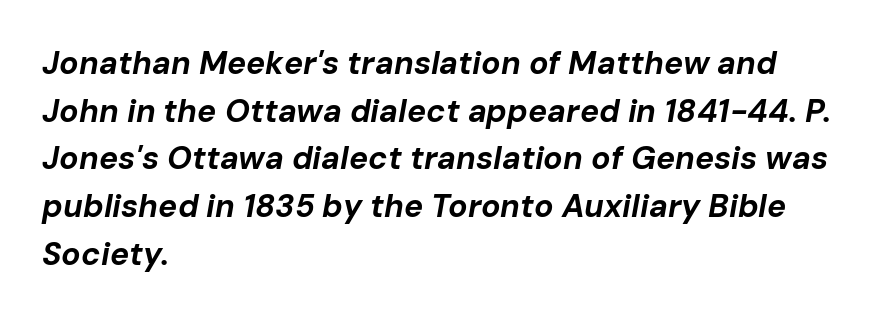
{"italic": "yes", "lean": "right", "slant_degrees": 10, "bold": "yes", "weight": "bold", "width": "normal", "stroke_contrast": "low", "x_height": "medium", "monospaced": "no", "underline": "no", "align": "left", "line_spacing": "normal", "line_spacing_ratio": 1.49, "letter_spacing": "normal", "letter_spacing_em": 0.0, "glyph_px": 32}
